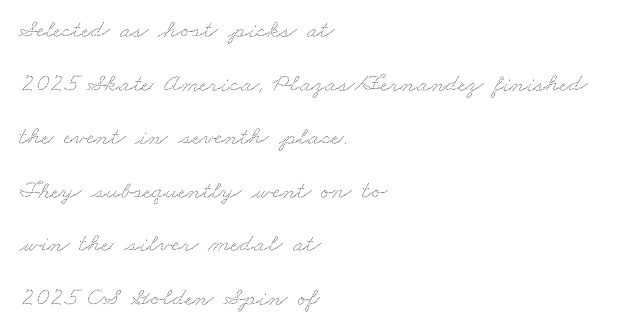
Q: Is the text underlined? A: No.
Q: How is the paragraph aligned? A: Left-aligned.
Q: Is the spacing between letters normal or unusually wide? A: Normal.
Q: Is the spacing between lines tight, normal or loose? A: Loose.
